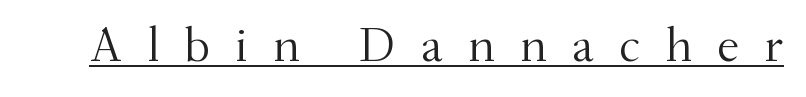
Are there feet on the stems? There are — it's a serif. What decoration does the sample have? An underline. Note the varied advance widths — an 'i' is clearly narrower than an 'm'. Weight: in the light-to-regular range. It's the straight-up-and-down kind of type. Someone cranked the tracking dial way up on this one.
